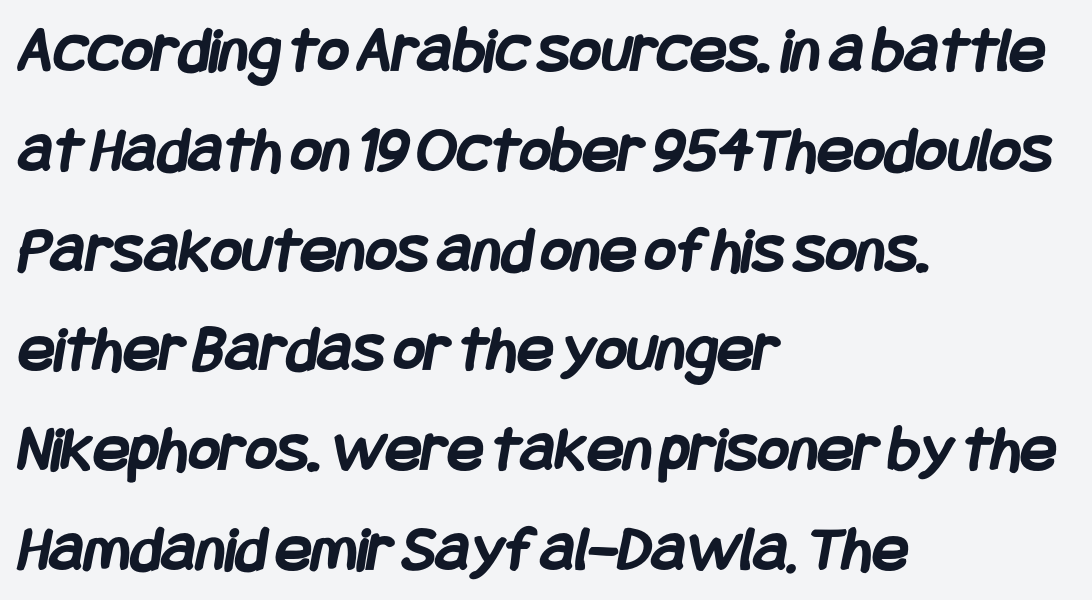
The image shows 67 px semibold, condensed sans-serif type; set left-aligned, normal line spacing (1.49x), normal letter spacing, not underlined; low stroke contrast and a large x-height.
